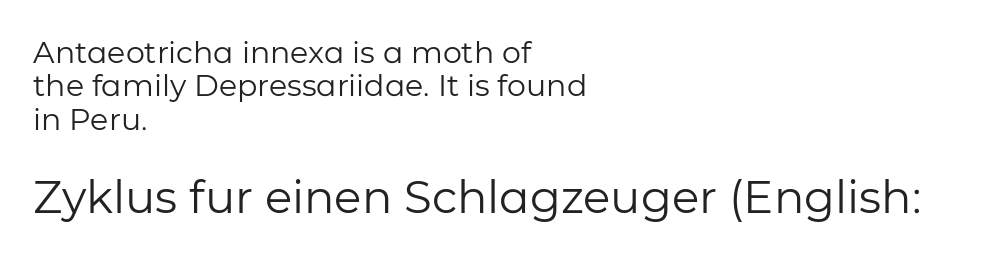
{"serif": "no", "italic": "no", "bold": "no", "weight": "regular", "width": "normal", "stroke_contrast": "low", "x_height": "medium", "monospaced": "no", "underline": "no", "align": "left", "line_spacing": "tight", "line_spacing_ratio": 1.11, "letter_spacing": "normal", "letter_spacing_em": 0.0, "larger_block": "second", "size_ratio": 1.5, "glyph_px": 45}
